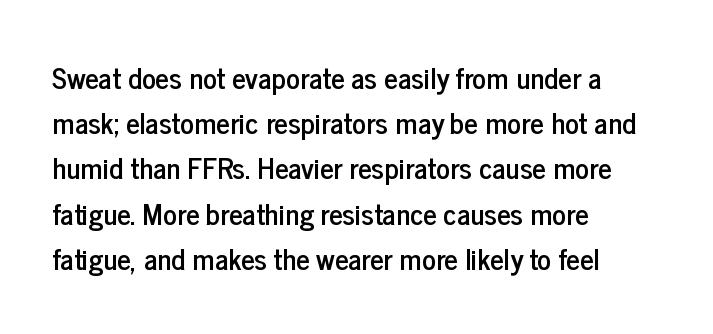
Posture: vertical. Here the designer chose a conventional face with non-uniform glyph widths. The passage is arranged the way most books set body copy — flush left. These lines keep a tight, regular rhythm from letter to letter. Horizontal bands of white between lines are of average thickness.
